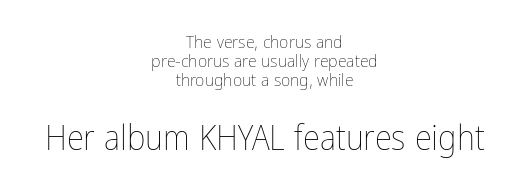
{"italic": "no", "bold": "no", "weight": "thin", "width": "condensed", "stroke_contrast": "low", "x_height": "medium", "monospaced": "no", "underline": "no", "align": "center", "line_spacing": "tight", "line_spacing_ratio": 1.06, "letter_spacing": "normal", "letter_spacing_em": 0.0, "larger_block": "second", "size_ratio": 1.94, "glyph_px": 35}
